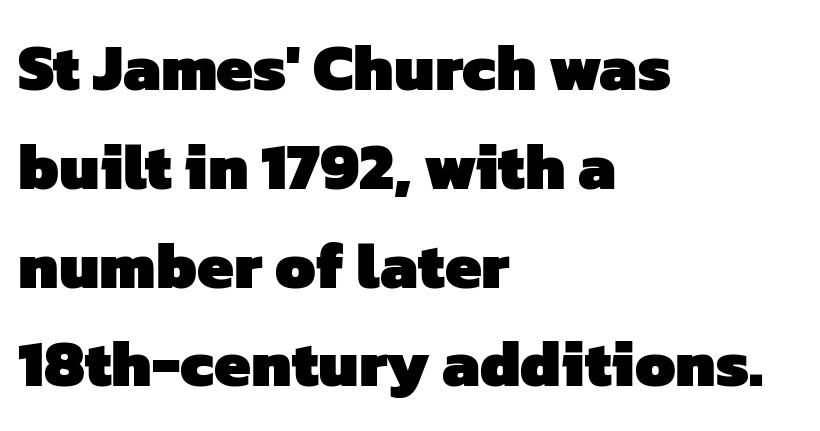
{"serif": "no", "bold": "yes", "weight": "heavy", "width": "normal", "stroke_contrast": "low", "x_height": "medium", "monospaced": "no", "underline": "no", "align": "left", "line_spacing": "normal", "line_spacing_ratio": 1.52, "letter_spacing": "normal", "letter_spacing_em": 0.0, "glyph_px": 65}
